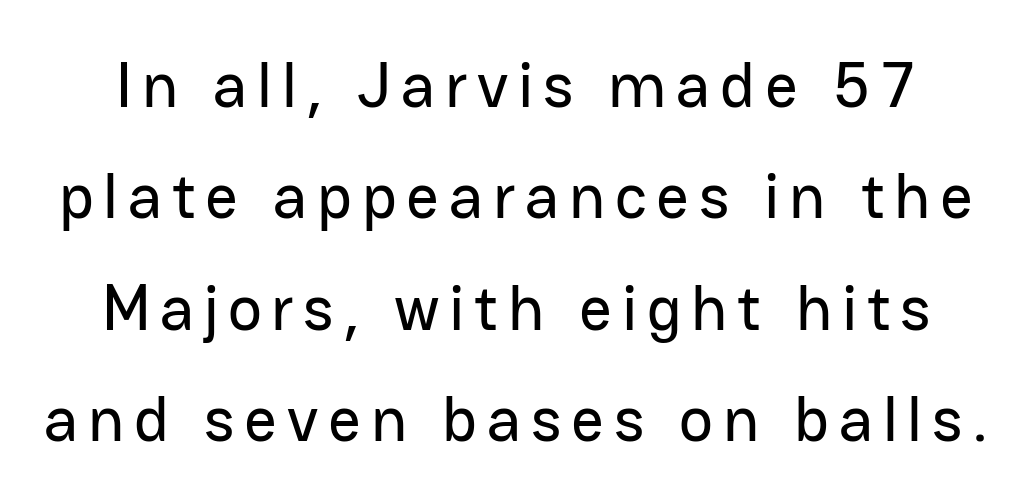
Q: Is the text italic (slanted)? A: No, it is upright.
Q: Is the typeface a serif or a sans-serif typeface? A: Sans-serif.
Q: Is the text underlined? A: No.
Q: Width (condensed, normal, or wide)? A: Normal.
Q: Stroke contrast? A: Low.
Q: x-height? A: Medium.
Q: Monospaced? A: No.
